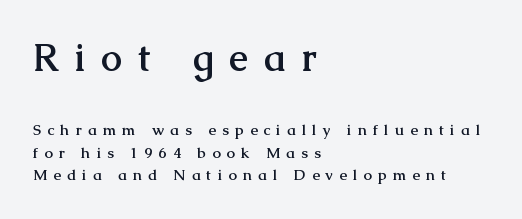
Has an underline been added? It has not. Are there feet on the stems? There are — it's a serif. This is heavy type, rendered in bold. Letter spacing: wide. The more generous point size was reserved for the upper chunk. You could not count columns in this text — the font is proportionally spaced.
